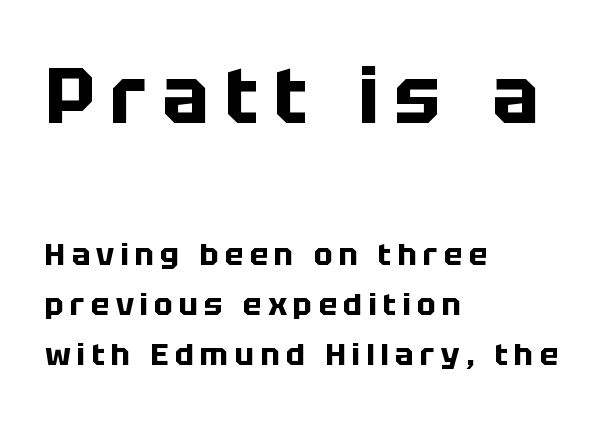
Upright lettering throughout. Underline: absent. Compared with a centered layout, this one pins lines to the left instead. The letters are spread apart with noticeably loose tracking. This sample has the flowing, uneven cadence of proportional lettering.
